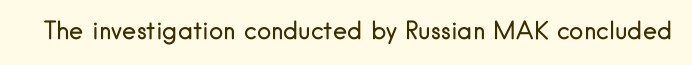
The image shows 24 px text type, upright; set normal letter spacing, not underlined.
